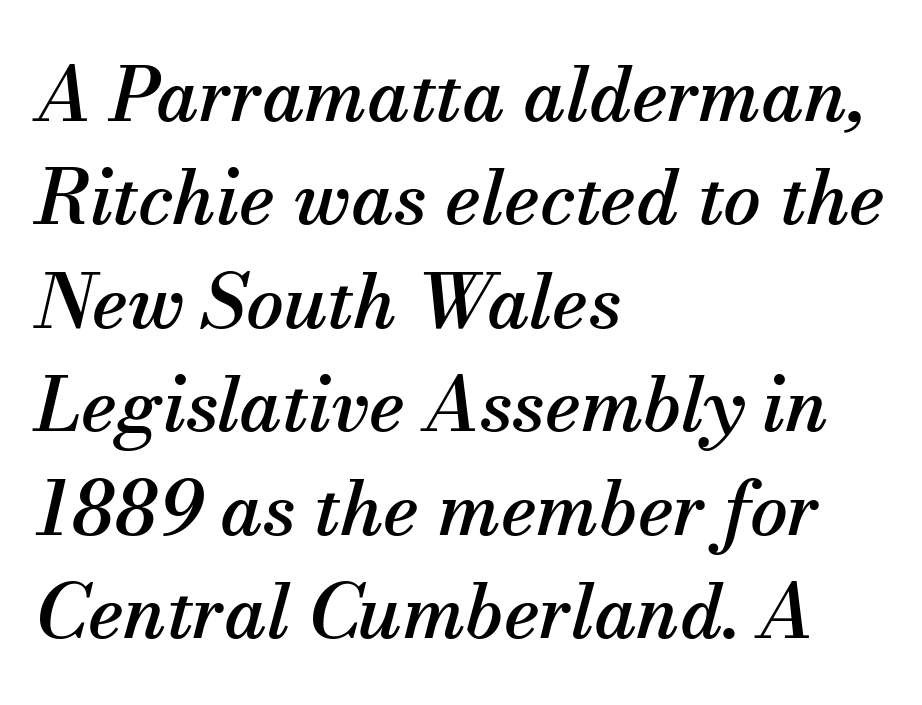
{"serif": "yes", "italic": "yes", "lean": "right", "slant_degrees": 13, "width": "normal", "stroke_contrast": "medium", "x_height": "small", "monospaced": "no", "underline": "no", "align": "left", "line_spacing": "normal", "line_spacing_ratio": 1.38, "letter_spacing": "normal", "letter_spacing_em": 0.0, "glyph_px": 75}
